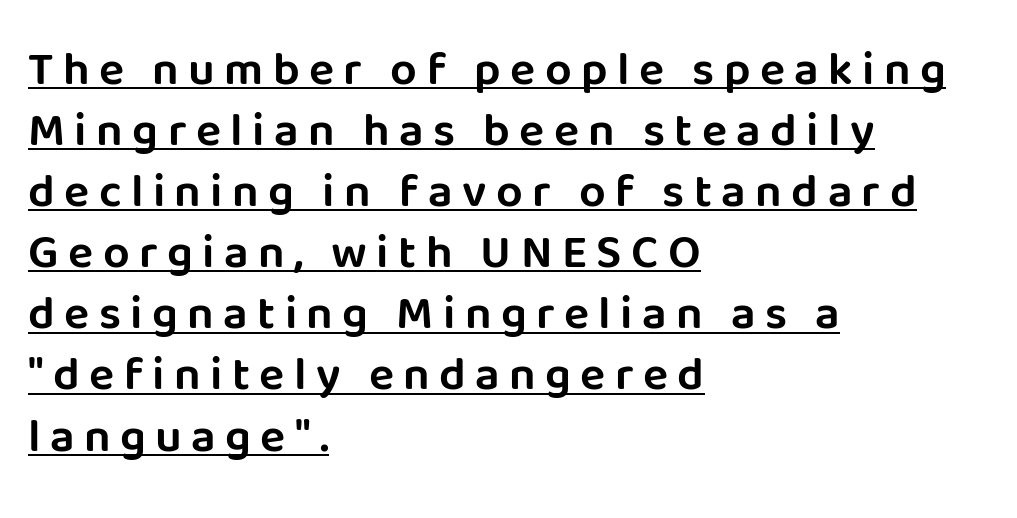
Grotesque or geometric, the face here clearly has no serifs. Each line of the rendering has a horizontal stroke beneath the glyphs. Left-aligned paragraph, ragged on the right. The letters advance in unequal steps, a hallmark of proportional type. Each new line begins a customary step beneath the previous one.
